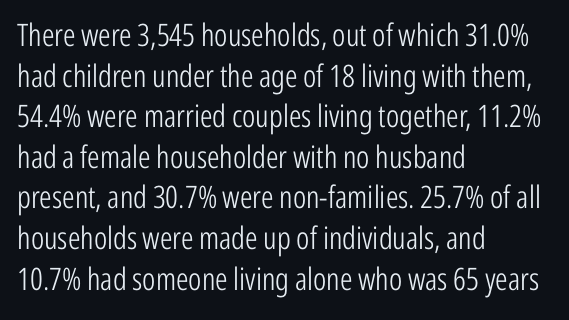
{"serif": "no", "italic": "no", "bold": "no", "weight": "light", "width": "condensed", "stroke_contrast": "low", "x_height": "medium", "monospaced": "no", "underline": "no", "align": "left", "line_spacing": "normal", "line_spacing_ratio": 1.31, "letter_spacing": "normal", "letter_spacing_em": 0.0, "glyph_px": 31}
